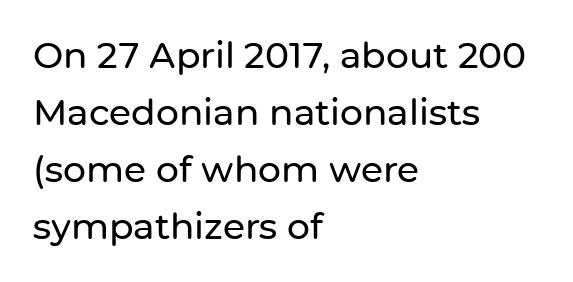
This sample keeps an unexceptional amount of space between lines. In terms of posture, this sample is upright. Tracking here is standard; glyphs follow each other at the usual distance. Short and long lines alike share a common starting point at left. These lines are composed in type without serifs. Character widths vary here, with narrow letters taking less room than wide ones.
